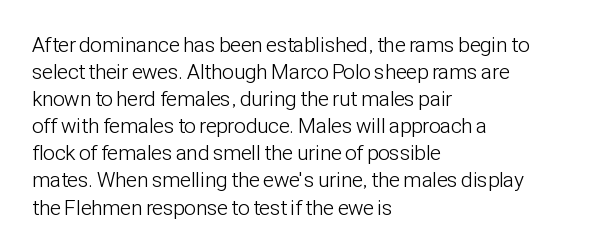
Q: Is the text bold? A: No.
Q: Is the text italic (slanted)? A: No, it is upright.
Q: Is the text underlined? A: No.
Q: How is the paragraph aligned? A: Left-aligned.
Q: Is the spacing between letters normal or unusually wide? A: Normal.
Q: Is the spacing between lines tight, normal or loose? A: Normal.
